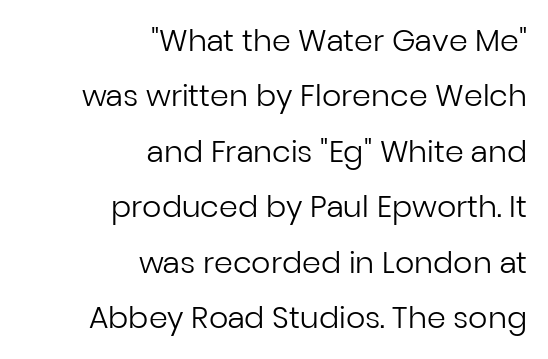
Q: Is the text bold? A: No.
Q: Is the text italic (slanted)? A: No, it is upright.
Q: Is the typeface a serif or a sans-serif typeface? A: Sans-serif.
Q: Is the text underlined? A: No.
Q: How is the paragraph aligned? A: Right-aligned.
Q: Is the spacing between letters normal or unusually wide? A: Normal.
Q: Width (condensed, normal, or wide)? A: Normal.
Q: Stroke contrast? A: Low.
Q: x-height? A: Medium.
Q: Monospaced? A: No.
